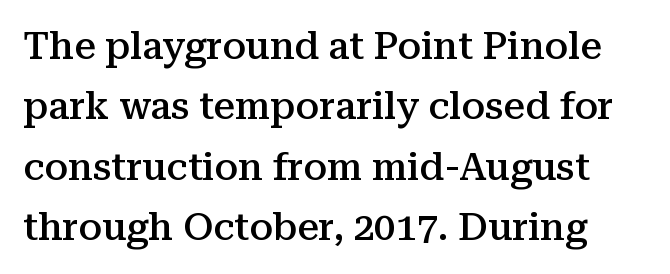
The image shows 38 px semibold serif type, upright; set normal line spacing (1.59x), normal letter spacing, not underlined; medium stroke contrast and a medium x-height.
